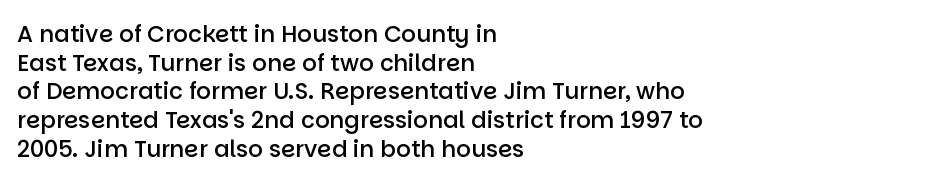
{"italic": "no", "bold": "semi", "underline": "no", "align": "left", "line_spacing": "normal", "line_spacing_ratio": 1.25, "letter_spacing": "normal", "letter_spacing_em": 0.0, "glyph_px": 23}
